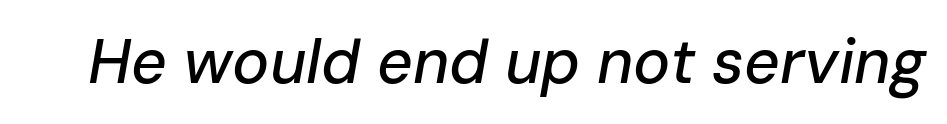
{"italic": "yes", "lean": "right", "slant_degrees": 10, "width": "normal", "stroke_contrast": "low", "x_height": "medium", "monospaced": "no", "underline": "no", "letter_spacing": "normal", "letter_spacing_em": 0.0, "glyph_px": 62}
